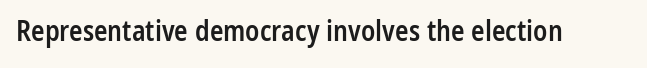
The image shows 28 px semibold, condensed sans-serif type, upright; set normal letter spacing, not underlined; low stroke contrast and a medium x-height.
